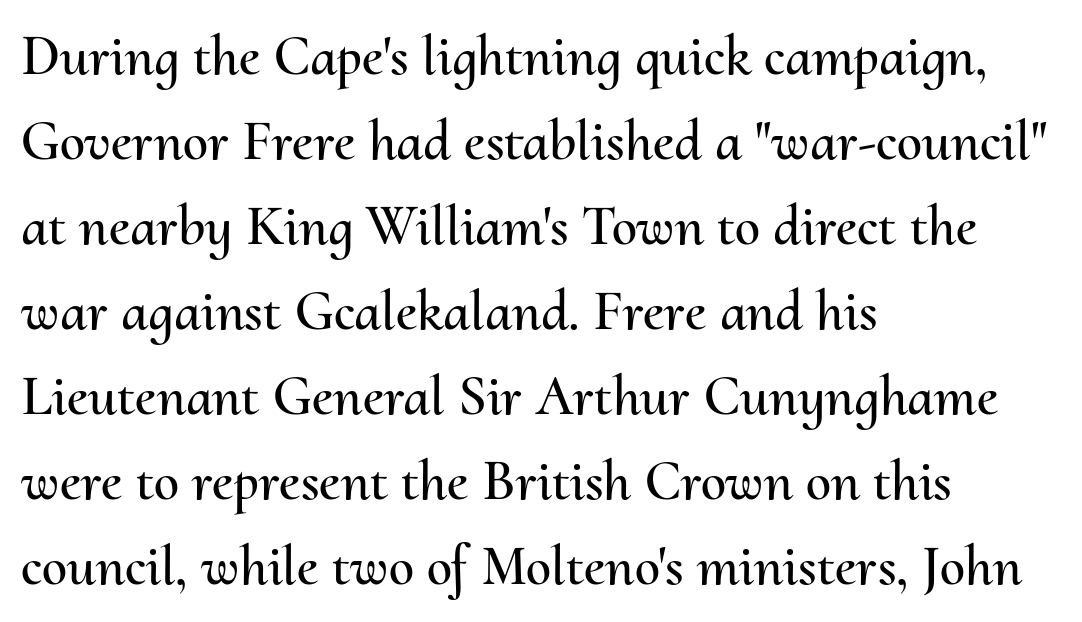
The image shows 57 px text type, upright; set left-aligned, normal line spacing (1.49x), normal letter spacing, not underlined; medium stroke contrast and a small x-height.
